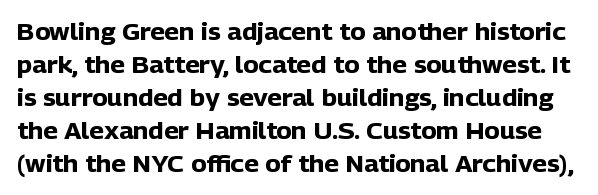
{"italic": "no", "bold": "yes", "underline": "no", "line_spacing": "normal", "line_spacing_ratio": 1.43, "letter_spacing": "normal", "letter_spacing_em": 0.0, "glyph_px": 23}
